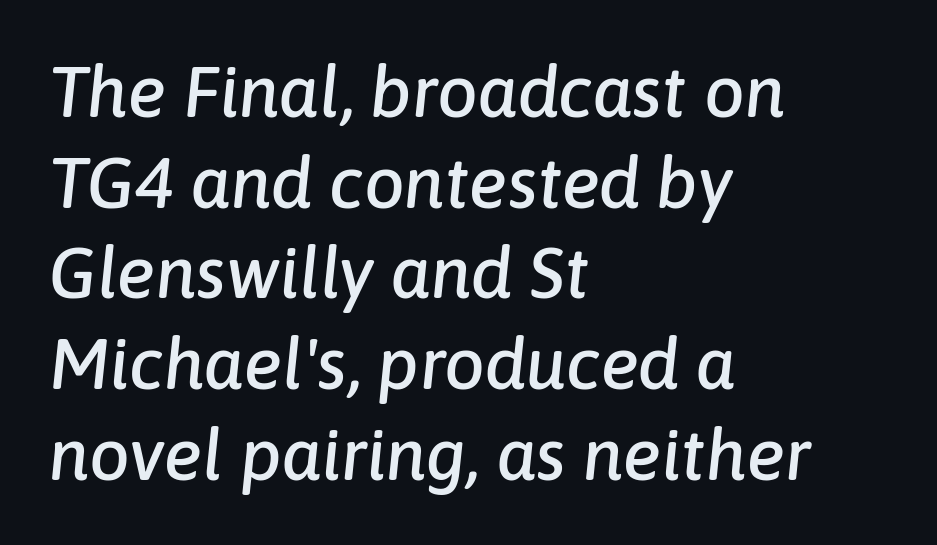
The image shows 72 px text type, italic (leaning right); set left-aligned, normal line spacing (1.26x), normal letter spacing, not underlined; low stroke contrast and a medium x-height.
